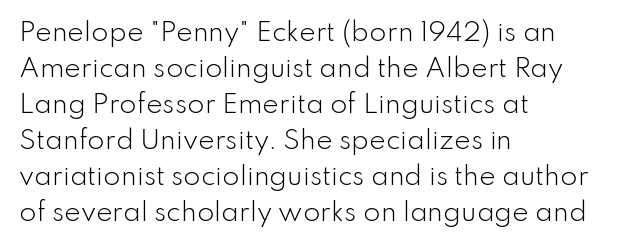
The rendering anchors every line to the left-hand side. Words appear dense and cohesive because spacing is normal. Does the leading feel generous? No, just average. A quiet, ordinary-to-light weight characterises the typeface.
